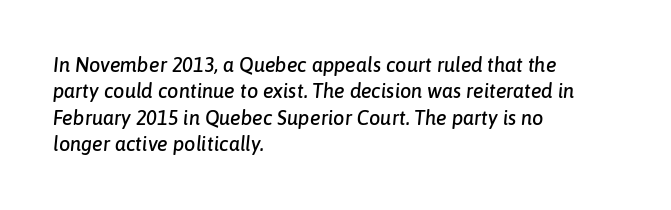
The image shows 20 px text type, italic (leaning right); set left-aligned, normal line spacing (1.32x), normal letter spacing, not underlined.
